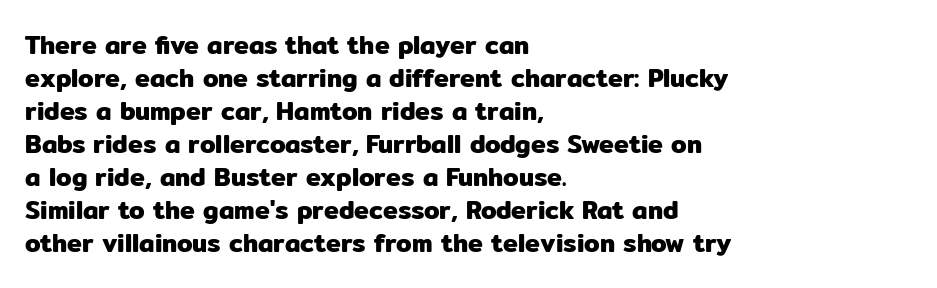
{"italic": "no", "underline": "no", "align": "left", "line_spacing": "normal", "line_spacing_ratio": 1.32, "letter_spacing": "normal", "letter_spacing_em": 0.0, "glyph_px": 25}
